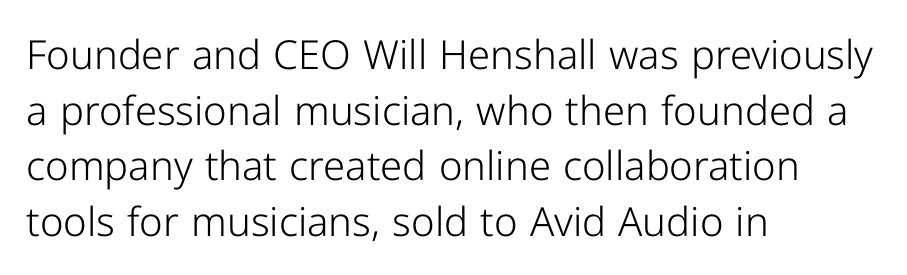
{"serif": "no", "italic": "no", "bold": "no", "weight": "light", "width": "normal", "stroke_contrast": "low", "x_height": "medium", "monospaced": "no", "underline": "no", "align": "left", "line_spacing": "normal", "line_spacing_ratio": 1.39, "letter_spacing": "normal", "letter_spacing_em": 0.0, "glyph_px": 40}
